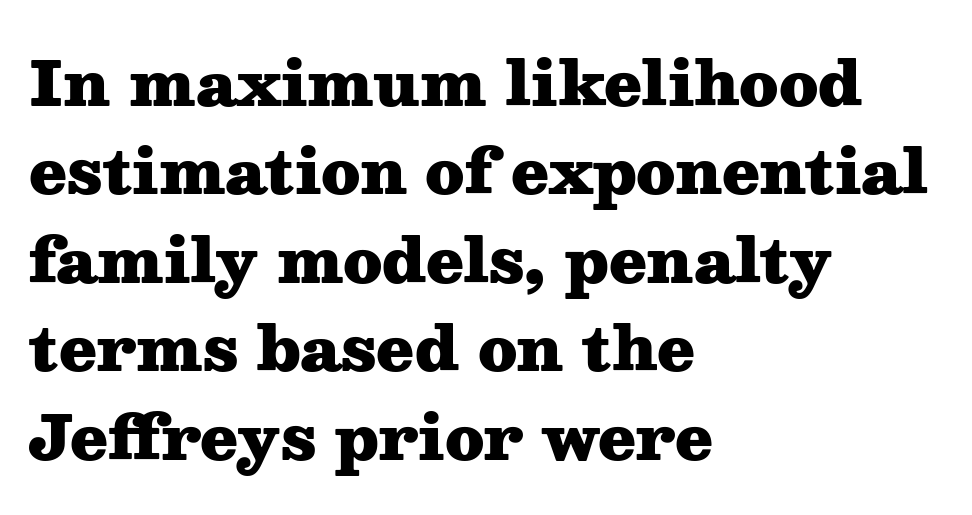
To sum up the face: it has serifs. Is there any slant? The stems are plumb. Summary of vertical rhythm: regular, with standard interline spacing. Horizontally, the lines are justified to the leading edge only.
